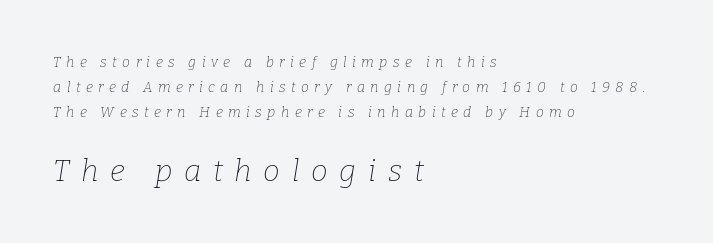
The image shows 30 px thin serif type, italic (leaning right); set left-aligned, line spacing 1.79x, unusually wide letter spacing (+0.39 em), not underlined; the second (bottom) block is 2.14x larger; low stroke contrast and a medium x-height.
